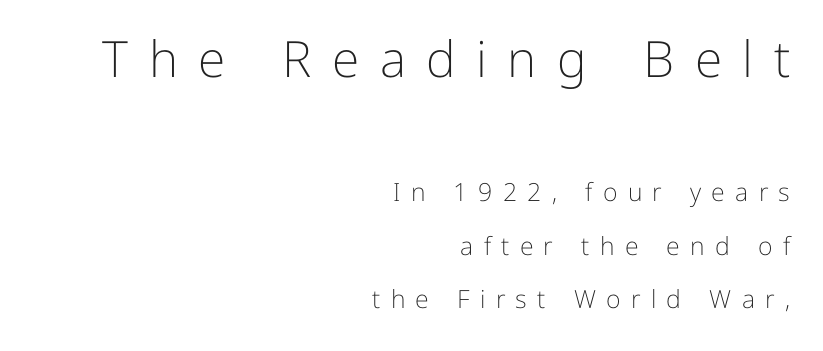
{"serif": "no", "italic": "no", "bold": "no", "weight": "light", "width": "normal", "stroke_contrast": "low", "x_height": "medium", "monospaced": "no", "underline": "no", "align": "right", "line_spacing": "loose", "line_spacing_ratio": 2.13, "letter_spacing": "wide", "letter_spacing_em": 0.41, "larger_block": "first", "size_ratio": 2.0, "glyph_px": 50}
